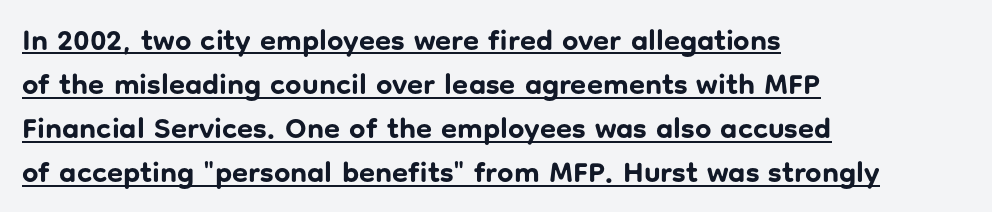
Does the copy run flush right? No — it runs flush left. A full-strength bold gives these letters their thick strokes. The sample's only ornament is a line tracing under the words. The axis of the letterforms is exactly vertical.
